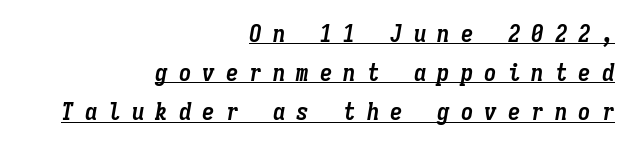
Q: Is the text bold? A: Yes.
Q: Is the text italic (slanted)? A: Yes, it leans right by about 9 degrees.
Q: Is the text underlined? A: Yes.
Q: How is the paragraph aligned? A: Right-aligned.
Q: Is the spacing between letters normal or unusually wide? A: Unusually wide.
Q: Is the spacing between lines tight, normal or loose? A: Normal.
